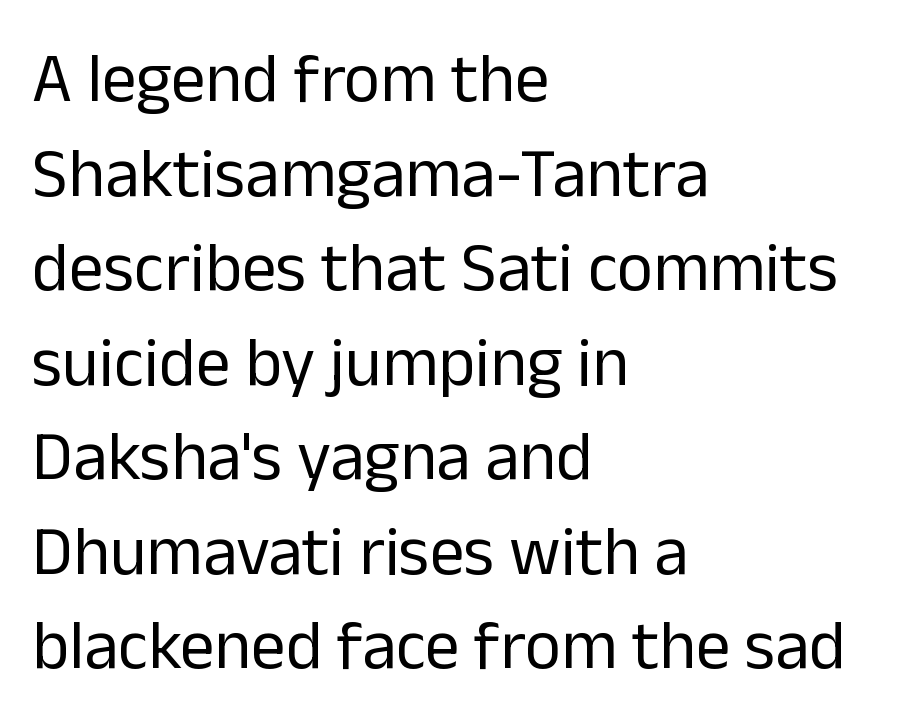
Q: Is the text bold? A: No.
Q: Is the text italic (slanted)? A: No, it is upright.
Q: Is the typeface a serif or a sans-serif typeface? A: Sans-serif.
Q: Is the text underlined? A: No.
Q: How is the paragraph aligned? A: Left-aligned.
Q: Is the spacing between letters normal or unusually wide? A: Normal.
Q: Is the spacing between lines tight, normal or loose? A: Normal.
Q: Width (condensed, normal, or wide)? A: Normal.
Q: Stroke contrast? A: Low.
Q: x-height? A: Medium.
Q: Monospaced? A: No.
